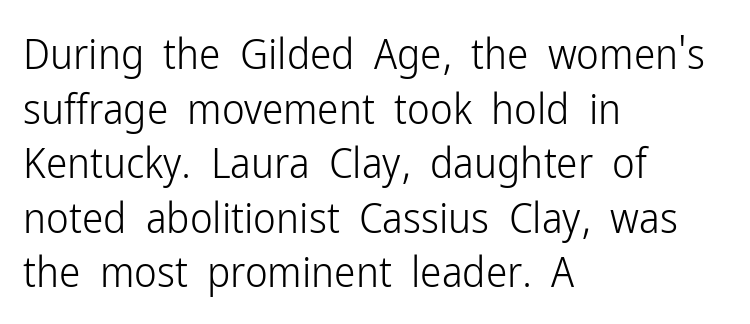
The image shows 43 px light, condensed sans-serif type, upright; set left-aligned, normal line spacing (1.27x), normal letter spacing, not underlined; low stroke contrast and a medium x-height.
